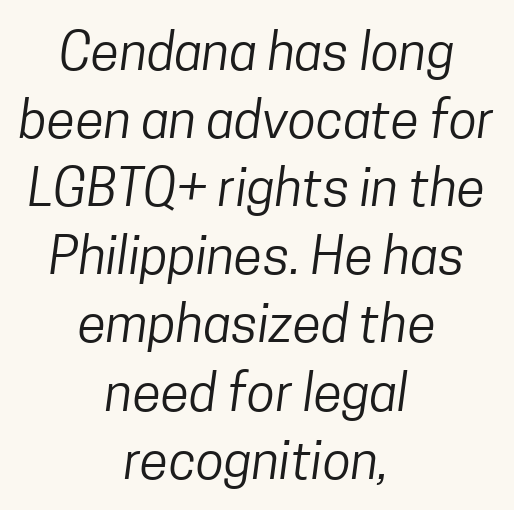
{"serif": "no", "bold": "no", "weight": "regular", "width": "condensed", "stroke_contrast": "low", "x_height": "medium", "monospaced": "no", "underline": "no", "align": "center", "line_spacing": "normal", "line_spacing_ratio": 1.31, "letter_spacing": "normal", "letter_spacing_em": 0.0, "glyph_px": 52}
